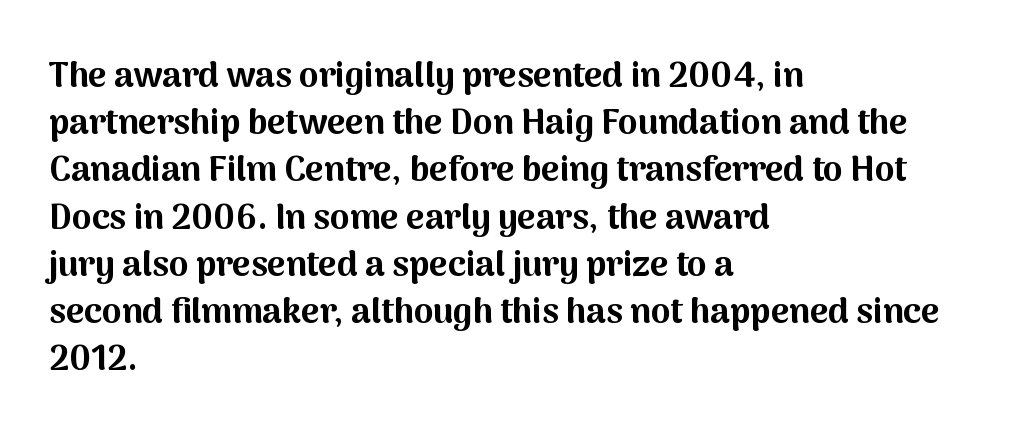
Caption: bold face, heavy strokes. Vertical spacing — default. The typeface chosen for these lines omits serifs. The letterforms sit shoulder to shoulder at normal distance. The space directly below the letters is spotless. Posture: upright roman.
